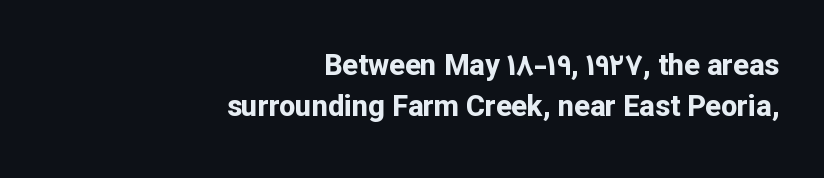
Unlike italic type, these characters show no tilt at all. Which margin do the lines hug? The right one — the left edge is uneven. The face used here is rendered with its standard letterfit. The rendering shows plain stroke endings on the letterforms — a sans-serif design.
